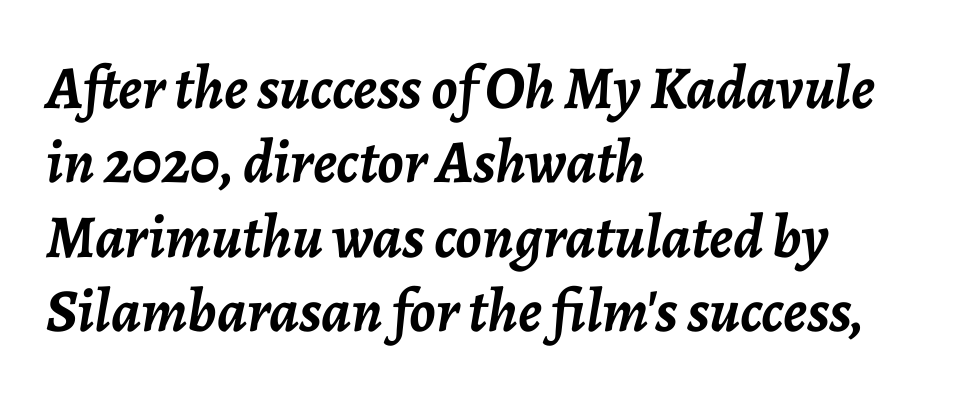
The image shows 61 px semibold type, italic (leaning right); set left-aligned, line spacing 1.22x, normal letter spacing, not underlined; low stroke contrast and a medium x-height.
